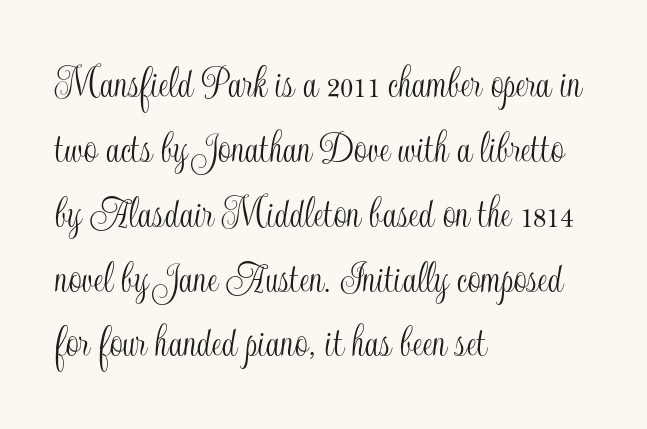
{"width": "condensed", "x_height": "small", "monospaced": "no", "underline": "no", "align": "left", "line_spacing": "normal", "line_spacing_ratio": 1.41, "letter_spacing": "normal", "letter_spacing_em": 0.0, "glyph_px": 46}
